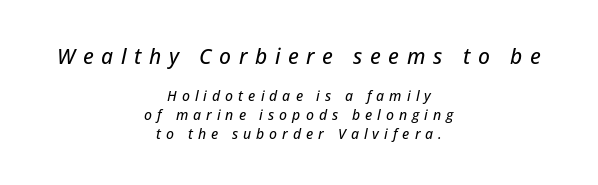
Q: Is the text italic (slanted)? A: Yes, it leans right by about 12 degrees.
Q: Is the text underlined? A: No.
Q: How is the paragraph aligned? A: Centered.
Q: Is the spacing between letters normal or unusually wide? A: Unusually wide.
Q: Is the spacing between lines tight, normal or loose? A: Normal.
Q: Which block of text is set in a larger size, the first (top) or the second (bottom)? A: The first (top) one.
